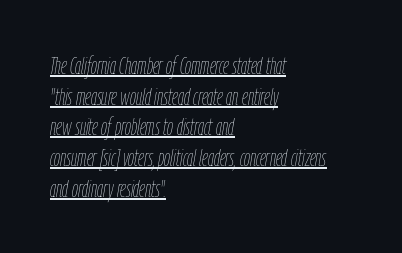
The image shows 24 px text type, italic (leaning right); set left-aligned, normal line spacing (1.28x), normal letter spacing, underlined.
